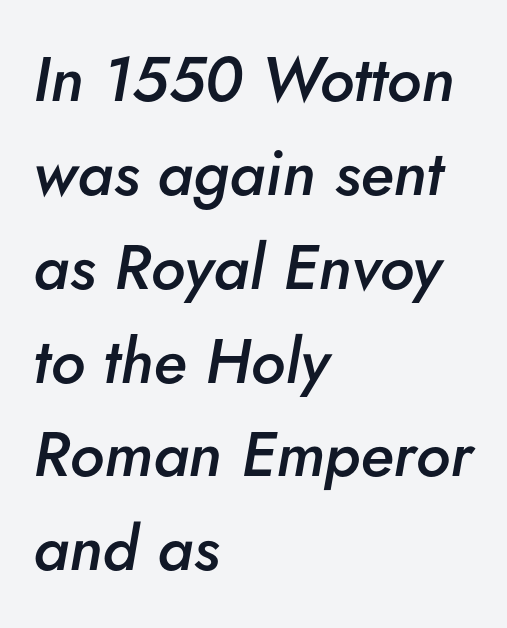
The image shows 63 px semibold type, italic (leaning right); set left-aligned, normal line spacing (1.49x), normal letter spacing, not underlined; low stroke contrast and a small x-height.
